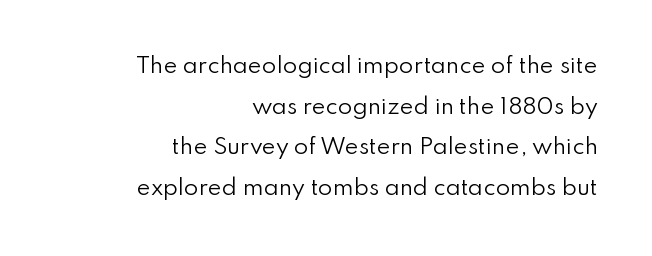
The image shows 21 px text type, upright; set right-aligned, loose line spacing (1.94x), normal letter spacing, not underlined.
